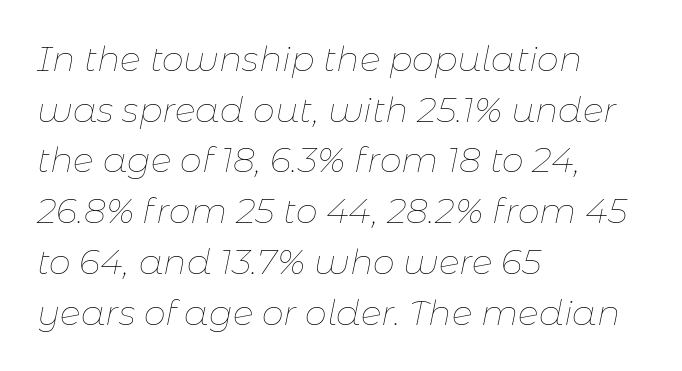
The image shows 35 px thin type, italic (leaning right); set left-aligned, normal line spacing (1.45x), normal letter spacing, not underlined; low stroke contrast and a medium x-height.
